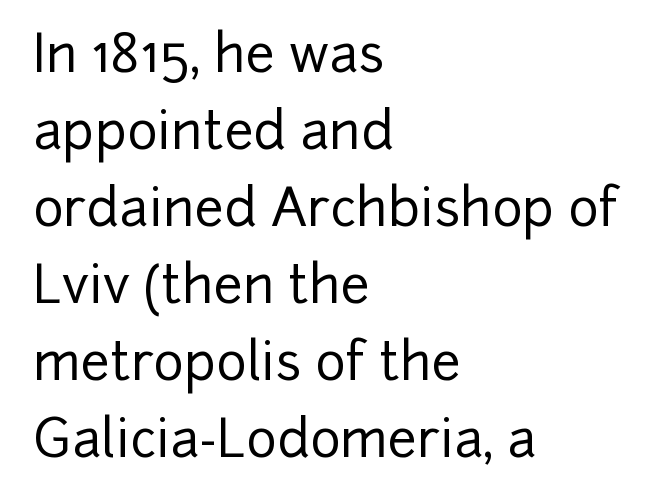
Q: Is the text italic (slanted)? A: No, it is upright.
Q: Is the typeface a serif or a sans-serif typeface? A: Sans-serif.
Q: Is the text underlined? A: No.
Q: How is the paragraph aligned? A: Left-aligned.
Q: Is the spacing between letters normal or unusually wide? A: Normal.
Q: Is the spacing between lines tight, normal or loose? A: Normal.
Q: Width (condensed, normal, or wide)? A: Normal.
Q: Stroke contrast? A: Low.
Q: x-height? A: Medium.
Q: Monospaced? A: No.
